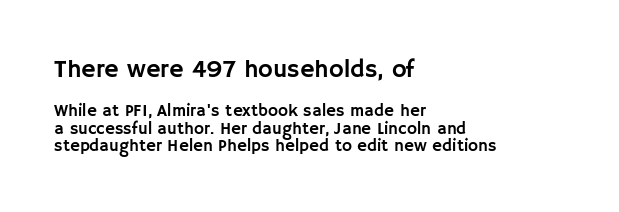
The rag falls on the right side of this text block. Between one letter and the next there's only the usual sliver of space. Nobody drew a line under any word here. Ordinary non-slanted type is in use. This block would grow much taller if given ordinary leading; it's compressed now.
